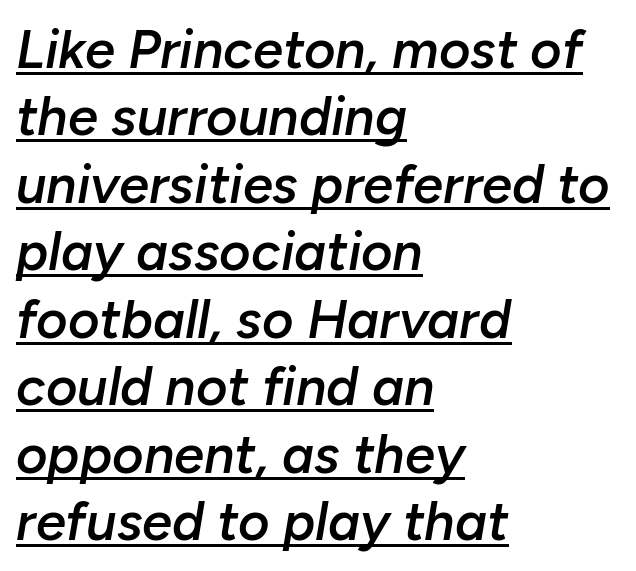
The image shows 54 px semibold type, italic (leaning right); set left-aligned, normal line spacing (1.25x), normal letter spacing, underlined; low stroke contrast and a medium x-height.
